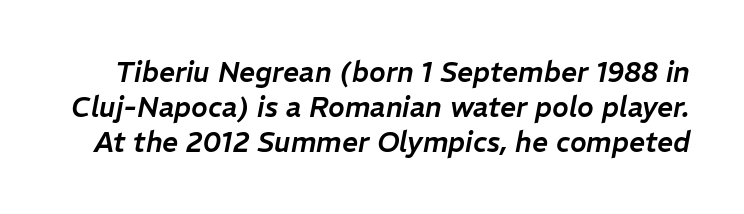
Q: Is the text italic (slanted)? A: Yes, it leans right by about 11 degrees.
Q: Is the text underlined? A: No.
Q: Is the spacing between letters normal or unusually wide? A: Normal.
Q: Is the spacing between lines tight, normal or loose? A: Normal.
Q: Width (condensed, normal, or wide)? A: Normal.
Q: Stroke contrast? A: Low.
Q: x-height? A: Medium.
Q: Monospaced? A: No.
